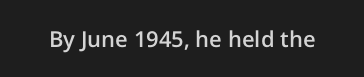
Q: Is the text bold? A: Semi-bold.
Q: Is the text italic (slanted)? A: No, it is upright.
Q: Is the text underlined? A: No.
Q: Is the spacing between letters normal or unusually wide? A: Normal.
